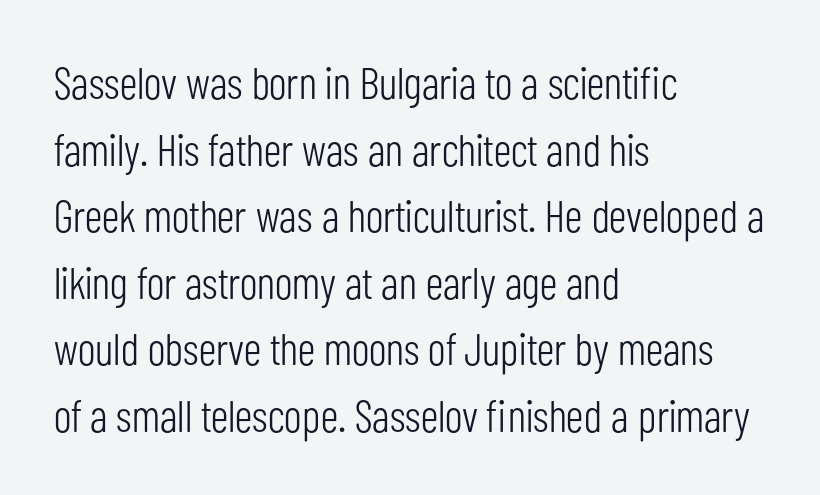
The type is set solid horizontally, with unmodified tracking. This sample uses an upright cut, with every glyph sitting square on the baseline. What kind of face is this? One without serifs — a sans. Think of a printed novel: that variable character pitch is what you see here. The font is comparable to plain body text, perhaps lighter.
